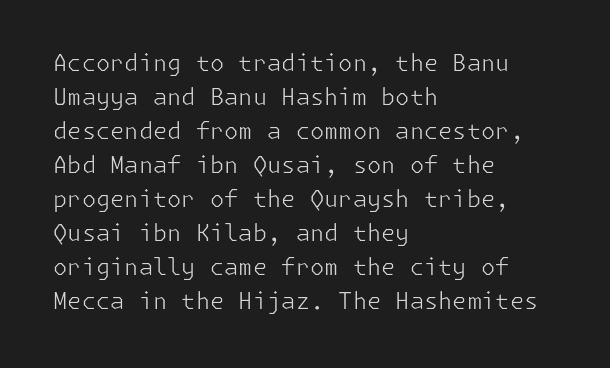
{"italic": "no", "bold": "no", "underline": "no", "align": "left", "line_spacing": "normal", "line_spacing_ratio": 1.48, "letter_spacing": "normal", "letter_spacing_em": 0.0, "glyph_px": 23}
